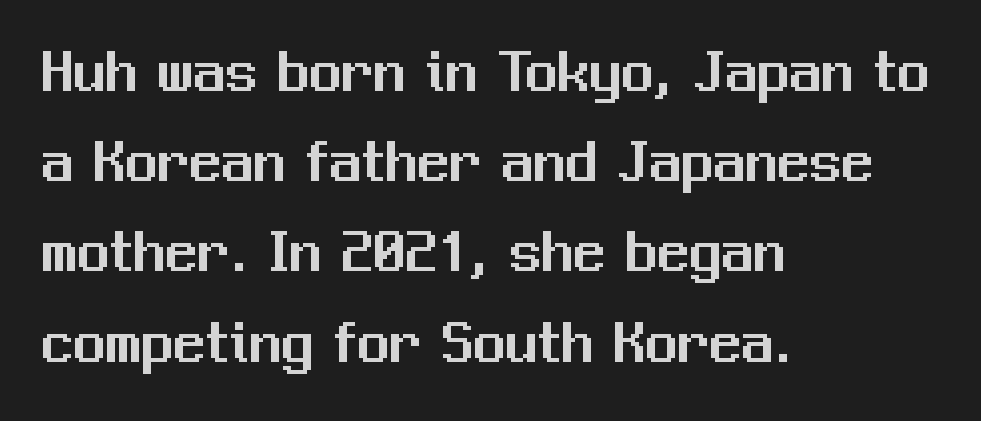
Q: Is the text italic (slanted)? A: No, it is upright.
Q: Is the typeface a serif or a sans-serif typeface? A: Sans-serif.
Q: Is the text underlined? A: No.
Q: How is the paragraph aligned? A: Left-aligned.
Q: Is the spacing between letters normal or unusually wide? A: Normal.
Q: Is the spacing between lines tight, normal or loose? A: Normal.
Q: Width (condensed, normal, or wide)? A: Normal.
Q: Stroke contrast? A: Medium.
Q: x-height? A: Medium.
Q: Monospaced? A: No.
